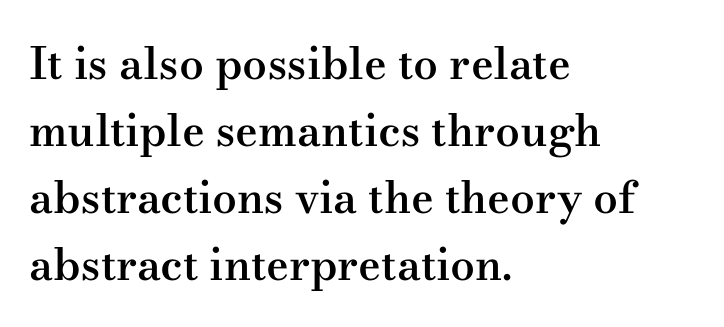
The image shows 44 px semibold, wide serif type, upright; set left-aligned, normal line spacing (1.52x), normal letter spacing, not underlined; medium stroke contrast and a small x-height.
